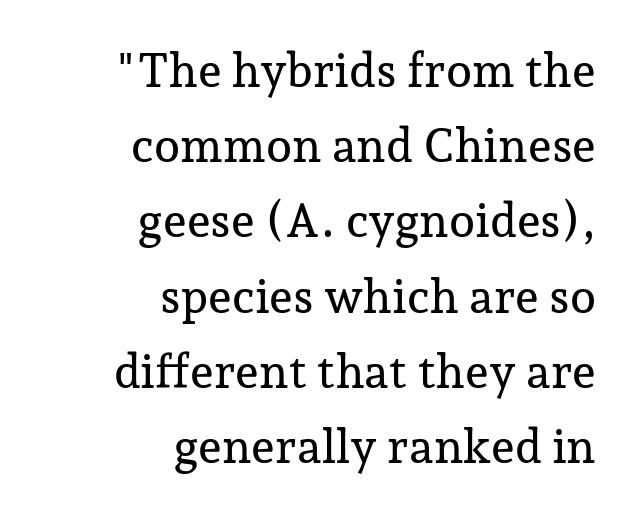
Q: Is the text italic (slanted)? A: No, it is upright.
Q: Is the typeface a serif or a sans-serif typeface? A: Serif.
Q: Is the text underlined? A: No.
Q: How is the paragraph aligned? A: Right-aligned.
Q: Is the spacing between letters normal or unusually wide? A: Normal.
Q: Is the spacing between lines tight, normal or loose? A: Normal.
Q: Width (condensed, normal, or wide)? A: Normal.
Q: Stroke contrast? A: Low.
Q: x-height? A: Medium.
Q: Monospaced? A: No.
